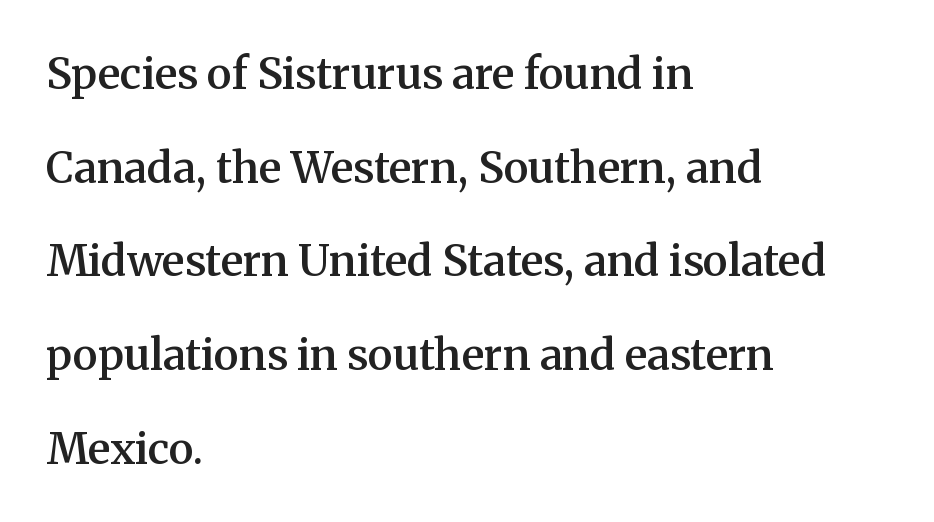
{"serif": "yes", "italic": "no", "bold": "semi", "weight": "semibold", "width": "normal", "stroke_contrast": "medium", "x_height": "medium", "monospaced": "no", "underline": "no", "align": "left", "line_spacing": "loose", "line_spacing_ratio": 2.18, "letter_spacing": "normal", "letter_spacing_em": 0.0, "glyph_px": 43}
